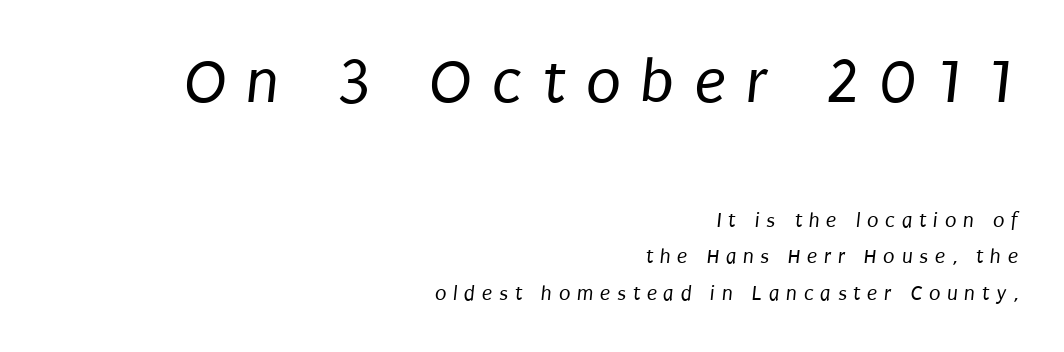
Type style note: lacks serifs. The cut favours lightness, reaching ordinary text weight at its darkest. Glance below the letters and you will spot only blank space. The letterforms stand isolated, each surrounded by extra space. A typesetter would call this proportional, since set widths differ per character. Alignment: flush right.
